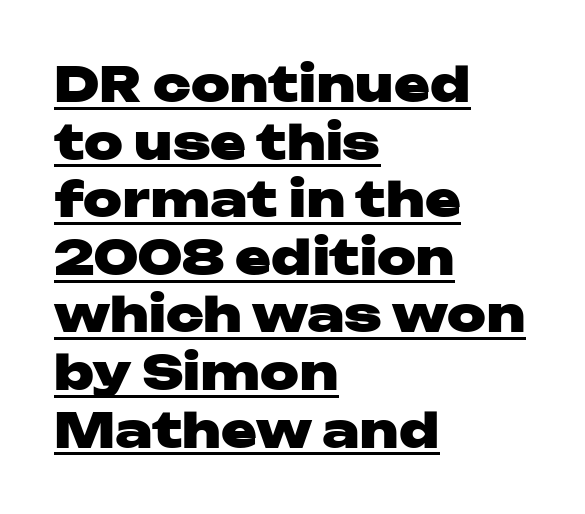
{"serif": "no", "italic": "no", "bold": "yes", "weight": "heavy", "width": "wide", "stroke_contrast": "low", "x_height": "medium", "monospaced": "no", "underline": "yes", "align": "left", "line_spacing_ratio": 1.2, "letter_spacing": "normal", "letter_spacing_em": 0.0, "glyph_px": 48}
